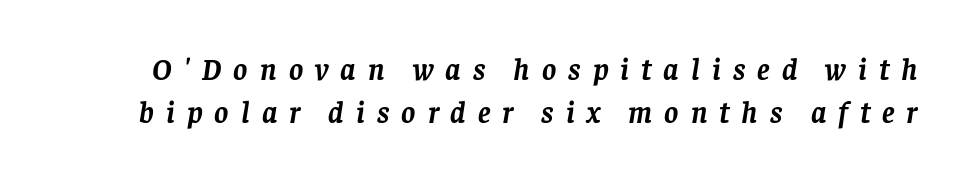
The image shows 30 px semibold serif type, italic (leaning right); set normal line spacing (1.45x), unusually wide letter spacing (+0.4 em), not underlined; low stroke contrast and a large x-height.
